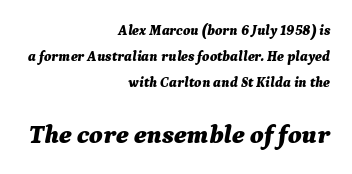
The image shows 26 px bold type, italic (leaning right); set right-aligned, line spacing 1.85x, normal letter spacing, not underlined; the second (bottom) block is 1.86x larger.
